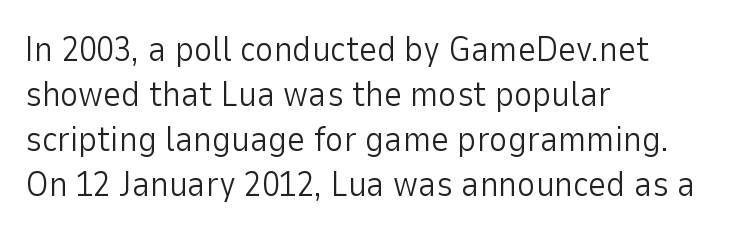
Q: Is the text bold? A: No.
Q: Is the text italic (slanted)? A: No, it is upright.
Q: Is the typeface a serif or a sans-serif typeface? A: Sans-serif.
Q: Is the text underlined? A: No.
Q: How is the paragraph aligned? A: Left-aligned.
Q: Is the spacing between letters normal or unusually wide? A: Normal.
Q: Is the spacing between lines tight, normal or loose? A: Normal.
Q: Width (condensed, normal, or wide)? A: Normal.
Q: Stroke contrast? A: Low.
Q: x-height? A: Medium.
Q: Monospaced? A: No.
